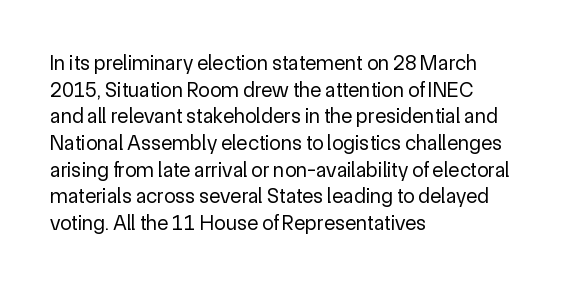
The image shows 21 px text type, upright; set left-aligned, normal line spacing (1.27x), normal letter spacing, not underlined.
